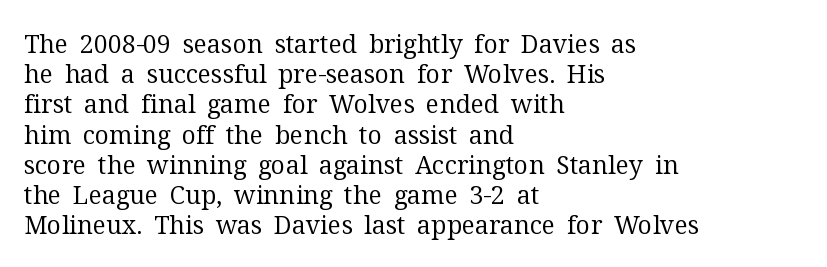
In terms of posture, this sample is upright. The rendering keeps characters at their native spacing. Caption: face not bold, strokes unweighted. The string is rendered with underlining switched off. Horizontal alignment here is leftward, the default for most running prose.
